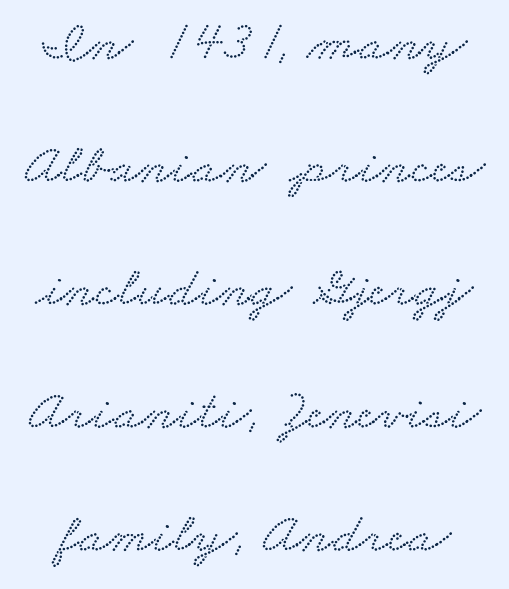
The image shows 57 px wide serif type; set loose line spacing (2.16x), normal letter spacing, not underlined; low stroke contrast and a small x-height.
